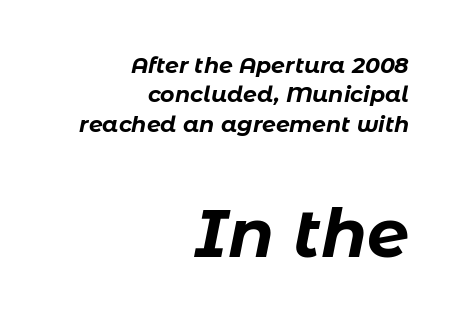
The paragraph has a hard right edge and a soft left edge. Heavy, bold letterforms. A student would notice the bottom passage is typeset larger than what precedes it. Rows of type keep a routine distance in the vertical direction. Descender tails drop into unmarked territory.
